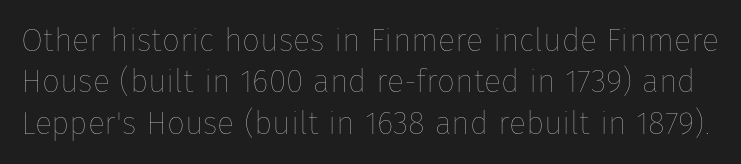
{"italic": "no", "bold": "no", "weight": "thin", "width": "normal", "stroke_contrast": "low", "x_height": "medium", "monospaced": "no", "underline": "no", "line_spacing": "normal", "line_spacing_ratio": 1.29, "letter_spacing": "normal", "letter_spacing_em": 0.0, "glyph_px": 32}
